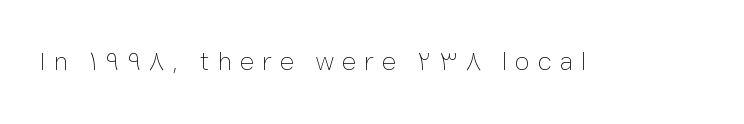
Is the type heavy? It reads as light-to-regular instead. Caption: expanded tracking, letters set apart. Rule under the text: the space is simply empty. Italic: no, the glyphs are upright roman.
